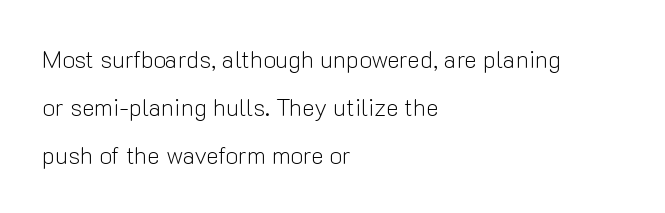
The lettering stays uniformly vertical, giving the passage a roman look. The line texture is even and compact thanks to regular tracking. What's the leading like? Stretched, with rows far apart. Any mark beneath the type? The region is blank.
